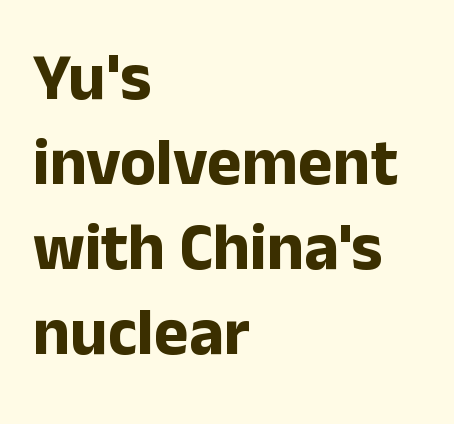
Q: Is the text bold? A: Yes.
Q: Is the text italic (slanted)? A: No, it is upright.
Q: Is the typeface a serif or a sans-serif typeface? A: Sans-serif.
Q: Is the text underlined? A: No.
Q: How is the paragraph aligned? A: Left-aligned.
Q: Is the spacing between letters normal or unusually wide? A: Normal.
Q: Is the spacing between lines tight, normal or loose? A: Normal.
Q: Width (condensed, normal, or wide)? A: Normal.
Q: Stroke contrast? A: Low.
Q: x-height? A: Medium.
Q: Monospaced? A: No.
